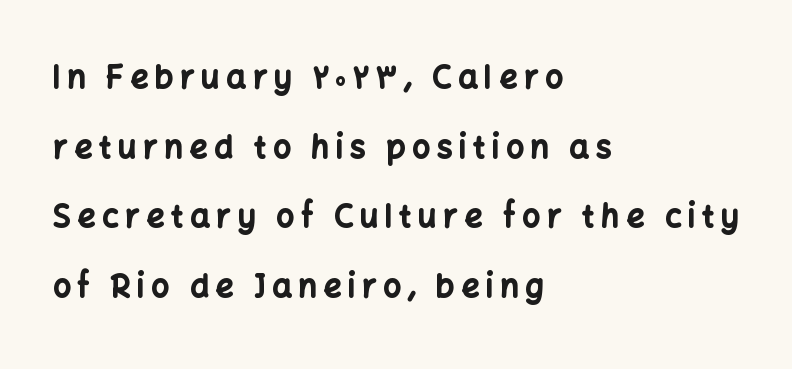
Does the lettering tilt? It doesn't — this is upright. You could fit nearly another row in the gap between these rows. Weight check: bold — yes, fully. To sum up the face: it is a sans, with no serifs. Is the block centered? No — it sits flush against the left margin. Observe the wide spacing: letters keep a clear distance from each other.
